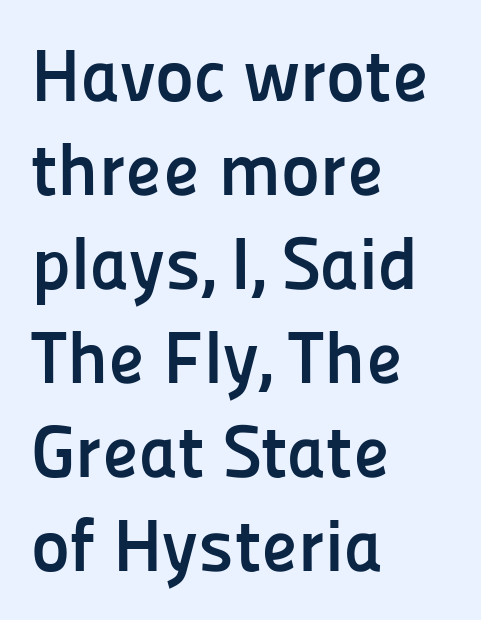
Q: Is the text bold? A: Yes.
Q: Is the text italic (slanted)? A: No, it is upright.
Q: Is the typeface a serif or a sans-serif typeface? A: Sans-serif.
Q: Is the text underlined? A: No.
Q: How is the paragraph aligned? A: Left-aligned.
Q: Is the spacing between letters normal or unusually wide? A: Normal.
Q: Is the spacing between lines tight, normal or loose? A: Normal.
Q: Width (condensed, normal, or wide)? A: Normal.
Q: Stroke contrast? A: Low.
Q: x-height? A: Medium.
Q: Monospaced? A: No.
